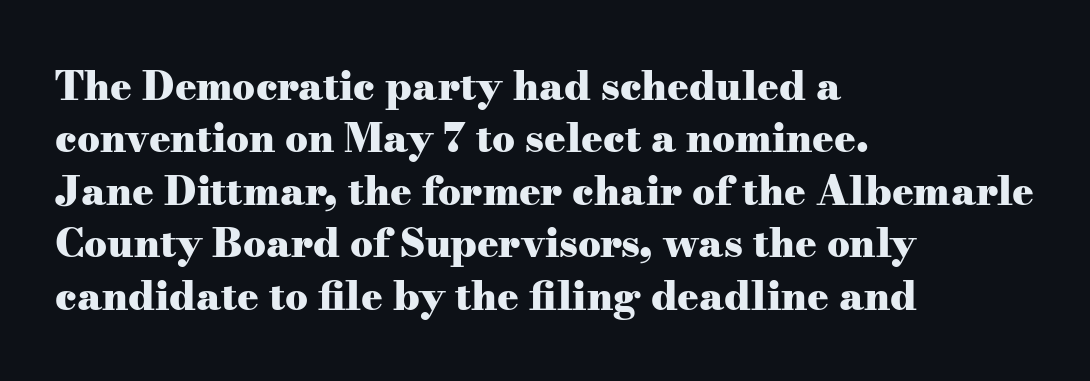
Q: Is the text bold? A: Yes.
Q: Is the text italic (slanted)? A: No, it is upright.
Q: Is the typeface a serif or a sans-serif typeface? A: Serif.
Q: Is the text underlined? A: No.
Q: How is the paragraph aligned? A: Left-aligned.
Q: Is the spacing between letters normal or unusually wide? A: Normal.
Q: Is the spacing between lines tight, normal or loose? A: Normal.
Q: Width (condensed, normal, or wide)? A: Wide.
Q: Stroke contrast? A: Medium.
Q: x-height? A: Small.
Q: Monospaced? A: No.
